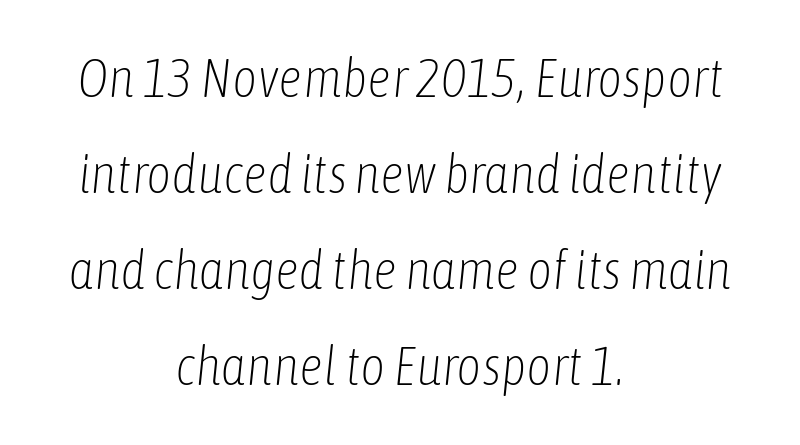
{"italic": "yes", "lean": "right", "slant_degrees": 6, "bold": "no", "weight": "light", "width": "condensed", "stroke_contrast": "low", "x_height": "medium", "monospaced": "no", "underline": "no", "align": "center", "line_spacing_ratio": 1.78, "letter_spacing": "normal", "letter_spacing_em": 0.0, "glyph_px": 54}
